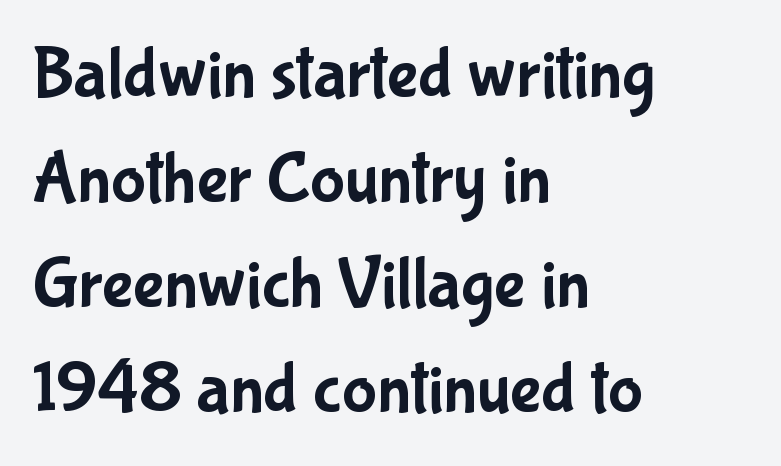
The image shows 73 px condensed sans-serif type, upright; set left-aligned, normal line spacing (1.44x), normal letter spacing, not underlined; low stroke contrast and a medium x-height.
